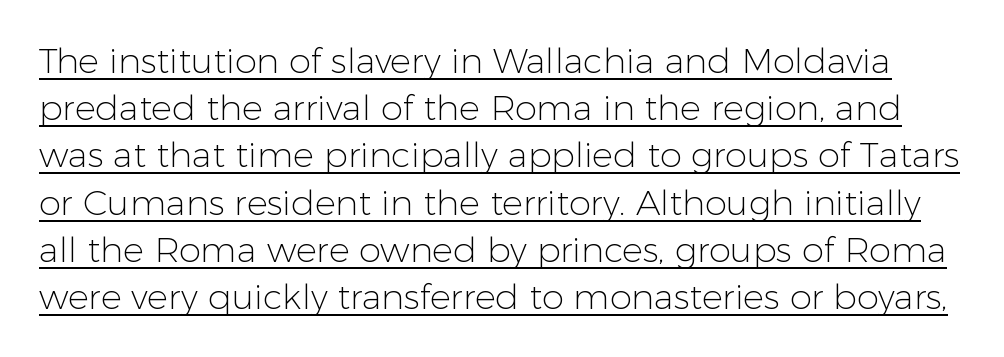
Q: Is the text bold? A: No.
Q: Is the text italic (slanted)? A: No, it is upright.
Q: Is the typeface a serif or a sans-serif typeface? A: Sans-serif.
Q: Is the text underlined? A: Yes.
Q: Is the spacing between letters normal or unusually wide? A: Normal.
Q: Is the spacing between lines tight, normal or loose? A: Normal.
Q: Width (condensed, normal, or wide)? A: Normal.
Q: Stroke contrast? A: Low.
Q: x-height? A: Medium.
Q: Monospaced? A: No.
